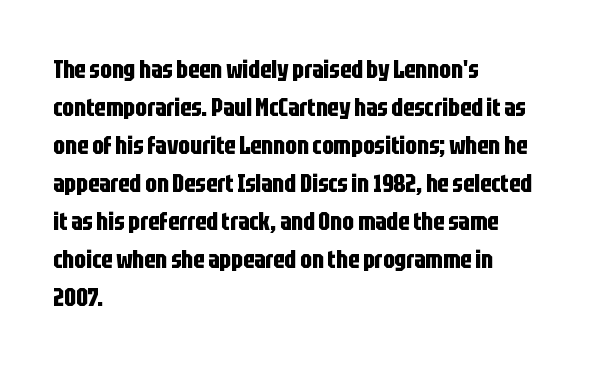
Q: Is the text bold? A: Yes.
Q: Is the text italic (slanted)? A: No, it is upright.
Q: Is the text underlined? A: No.
Q: How is the paragraph aligned? A: Left-aligned.
Q: Is the spacing between letters normal or unusually wide? A: Normal.
Q: Is the spacing between lines tight, normal or loose? A: Normal.
